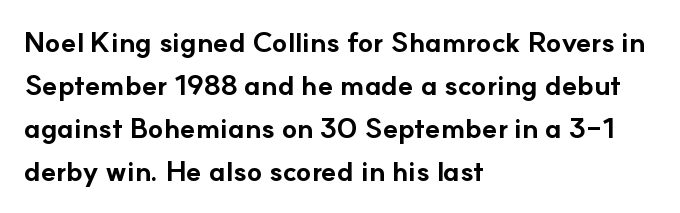
The image shows 28 px bold sans-serif type, upright; set left-aligned, normal line spacing (1.53x), normal letter spacing, not underlined; low stroke contrast and a small x-height.
